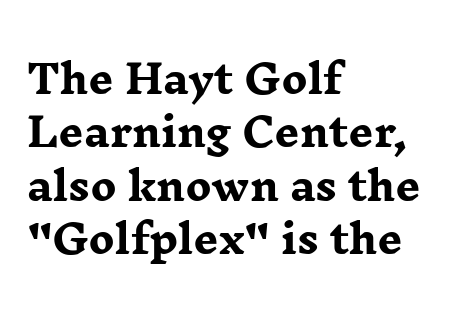
{"serif": "yes", "italic": "no", "bold": "yes", "weight": "heavy", "width": "wide", "stroke_contrast": "low", "x_height": "medium", "monospaced": "no", "underline": "no", "align": "left", "line_spacing": "normal", "line_spacing_ratio": 1.37, "letter_spacing": "normal", "letter_spacing_em": 0.0, "glyph_px": 39}
